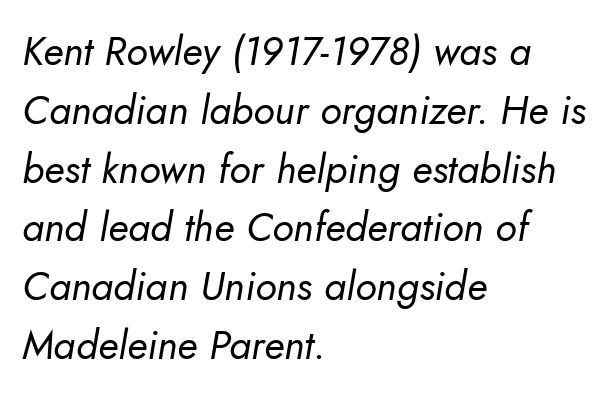
Q: Is the text bold? A: No.
Q: Is the text italic (slanted)? A: Yes, it leans right by about 5 degrees.
Q: Is the text underlined? A: No.
Q: How is the paragraph aligned? A: Left-aligned.
Q: Is the spacing between letters normal or unusually wide? A: Normal.
Q: Is the spacing between lines tight, normal or loose? A: Normal.
Q: Width (condensed, normal, or wide)? A: Normal.
Q: Stroke contrast? A: Low.
Q: x-height? A: Small.
Q: Monospaced? A: No.
